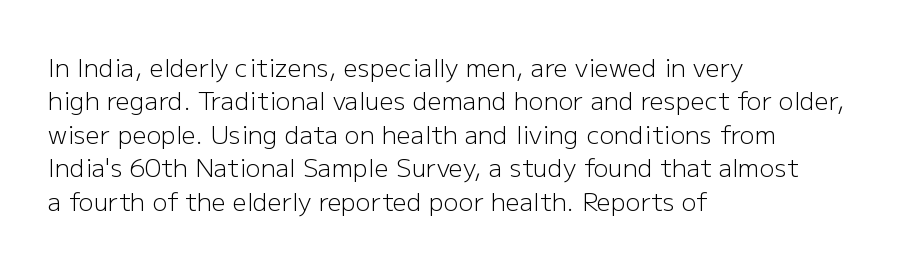
{"italic": "no", "bold": "no", "underline": "no", "align": "left", "line_spacing": "normal", "line_spacing_ratio": 1.34, "letter_spacing": "normal", "letter_spacing_em": 0.0, "glyph_px": 25}
